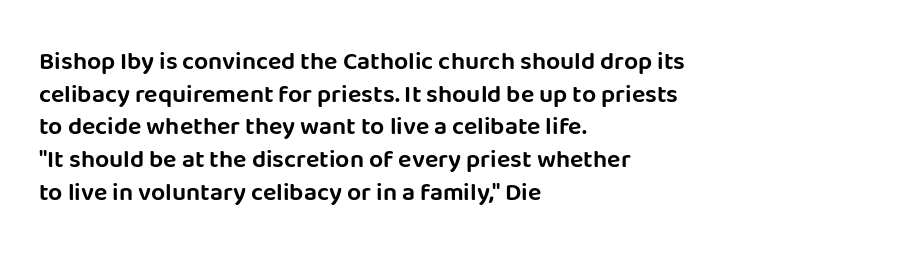
{"italic": "no", "underline": "no", "align": "left", "line_spacing": "normal", "line_spacing_ratio": 1.31, "letter_spacing": "normal", "letter_spacing_em": 0.0, "glyph_px": 25}
